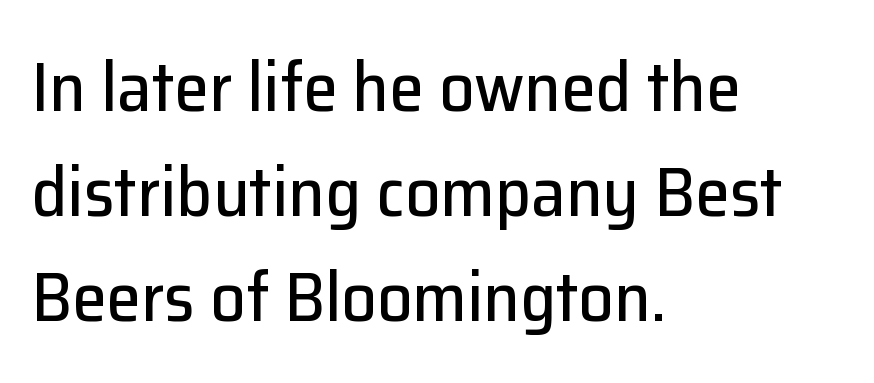
The image shows 70 px sans-serif type, upright; set left-aligned, normal line spacing (1.5x), normal letter spacing, not underlined; low stroke contrast and a medium x-height.
